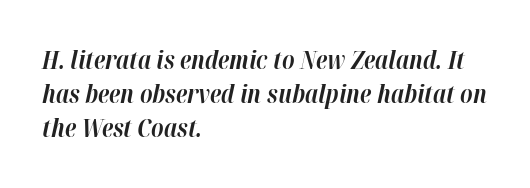
This is heavy type, rendered in bold. Has an underline been added? It has not. The letters sit at their default tracking, neither squeezed nor spread. The lines in this sample share a left origin and differ only in where they stop. Successive baselines arrive at the customary interval.
